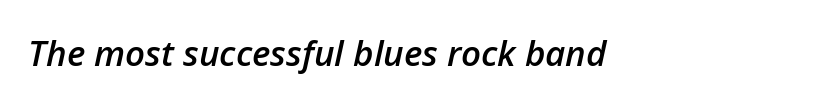
{"italic": "yes", "lean": "right", "slant_degrees": 12, "bold": "semi", "weight": "semibold", "width": "normal", "stroke_contrast": "low", "x_height": "medium", "monospaced": "no", "underline": "no", "align": "left", "letter_spacing": "normal", "letter_spacing_em": 0.0, "glyph_px": 35}
